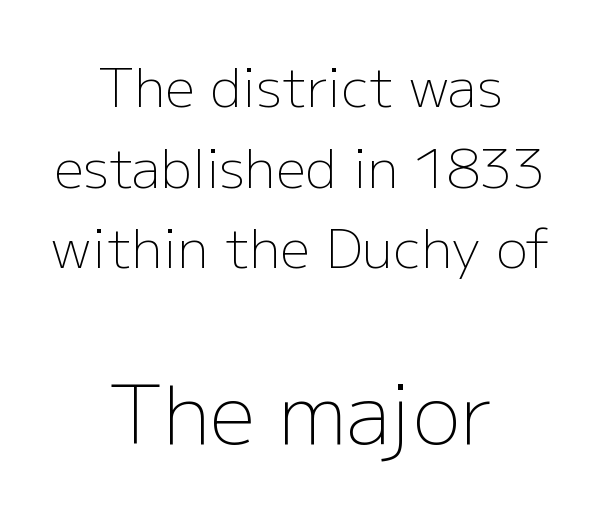
The image shows 80 px light sans-serif type, upright; set centered, normal line spacing (1.52x), normal letter spacing, not underlined; the second (bottom) block is 1.51x larger; low stroke contrast and a medium x-height.
